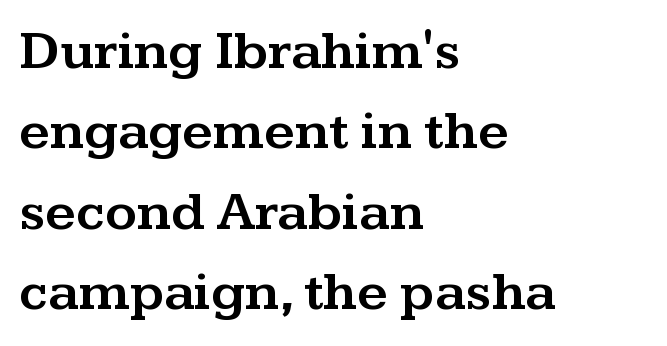
The image shows 54 px wide serif type, upright; set left-aligned, normal line spacing (1.49x), normal letter spacing, not underlined; medium stroke contrast and a medium x-height.
